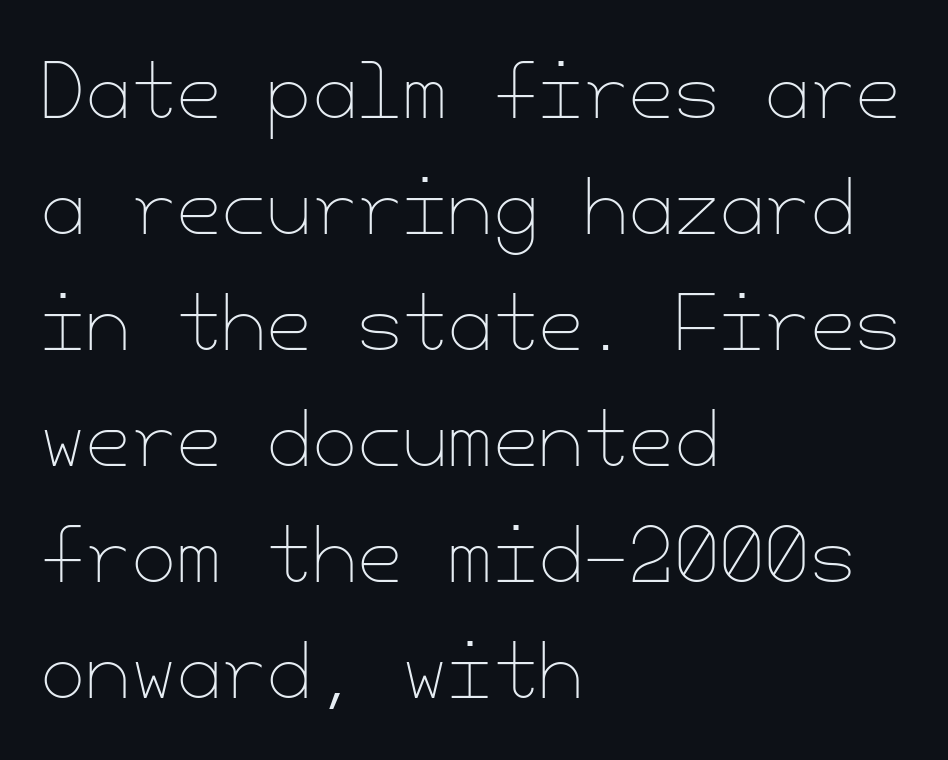
Q: Is the text bold? A: No.
Q: Is the text italic (slanted)? A: No, it is upright.
Q: Is the text underlined? A: No.
Q: How is the paragraph aligned? A: Left-aligned.
Q: Is the spacing between letters normal or unusually wide? A: Normal.
Q: Is the spacing between lines tight, normal or loose? A: Normal.
Q: Width (condensed, normal, or wide)? A: Normal.
Q: Stroke contrast? A: Low.
Q: x-height? A: Small.
